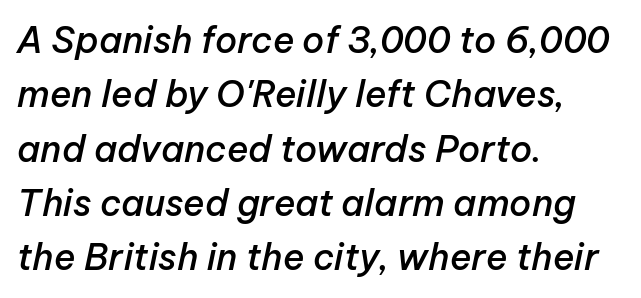
Q: Is the text bold? A: Semi-bold.
Q: Is the text italic (slanted)? A: Yes, it leans right by about 12 degrees.
Q: Is the text underlined? A: No.
Q: How is the paragraph aligned? A: Left-aligned.
Q: Is the spacing between letters normal or unusually wide? A: Normal.
Q: Is the spacing between lines tight, normal or loose? A: Normal.
Q: Width (condensed, normal, or wide)? A: Normal.
Q: Stroke contrast? A: Low.
Q: x-height? A: Medium.
Q: Monospaced? A: No.
